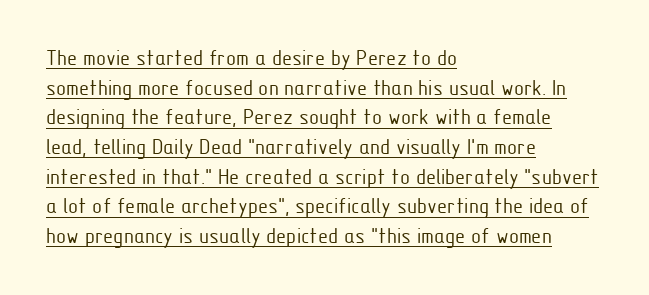
Horizontally, the lines are justified to the leading edge only. Letter spacing: default. Style check: upright. Honestly, the row spacing looks completely unremarkable. A quiet, ordinary-to-light weight characterises the typeface.
